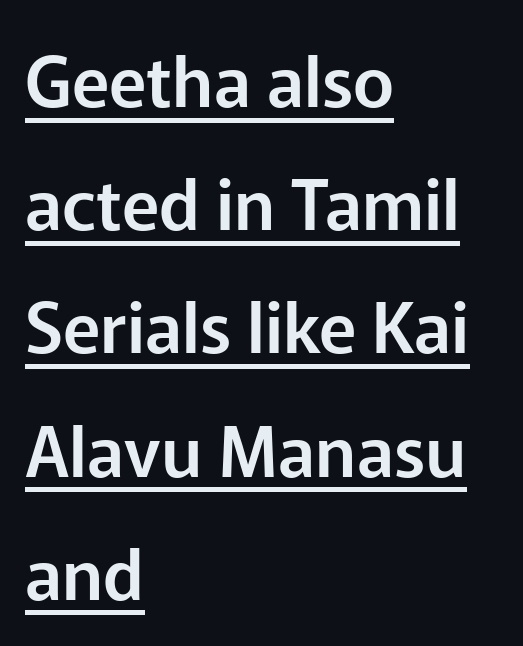
Q: Is the text italic (slanted)? A: No, it is upright.
Q: Is the typeface a serif or a sans-serif typeface? A: Sans-serif.
Q: Is the text underlined? A: Yes.
Q: How is the paragraph aligned? A: Left-aligned.
Q: Is the spacing between letters normal or unusually wide? A: Normal.
Q: Width (condensed, normal, or wide)? A: Normal.
Q: Stroke contrast? A: Low.
Q: x-height? A: Medium.
Q: Monospaced? A: No.
